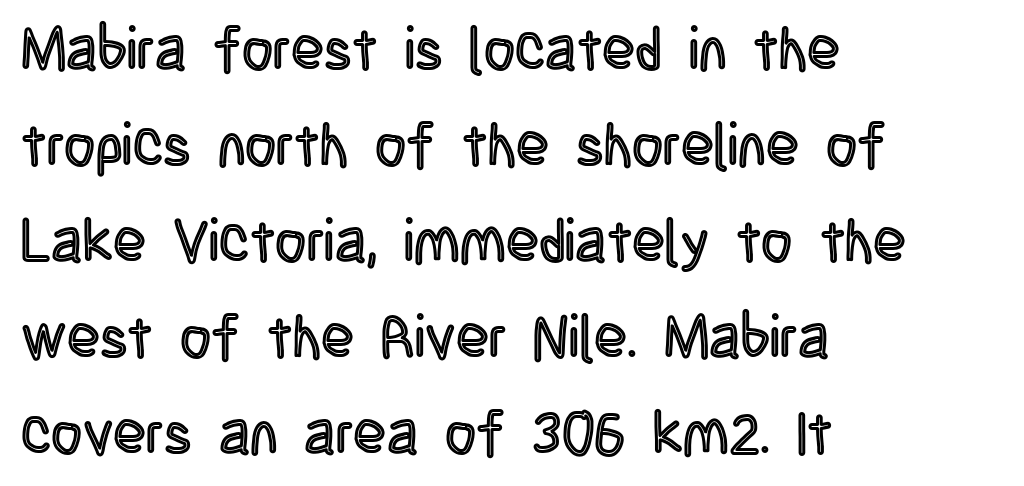
{"italic": "no", "width": "condensed", "x_height": "large", "monospaced": "no", "underline": "no", "align": "left", "line_spacing": "normal", "line_spacing_ratio": 1.6, "letter_spacing": "normal", "letter_spacing_em": 0.0, "glyph_px": 60}
